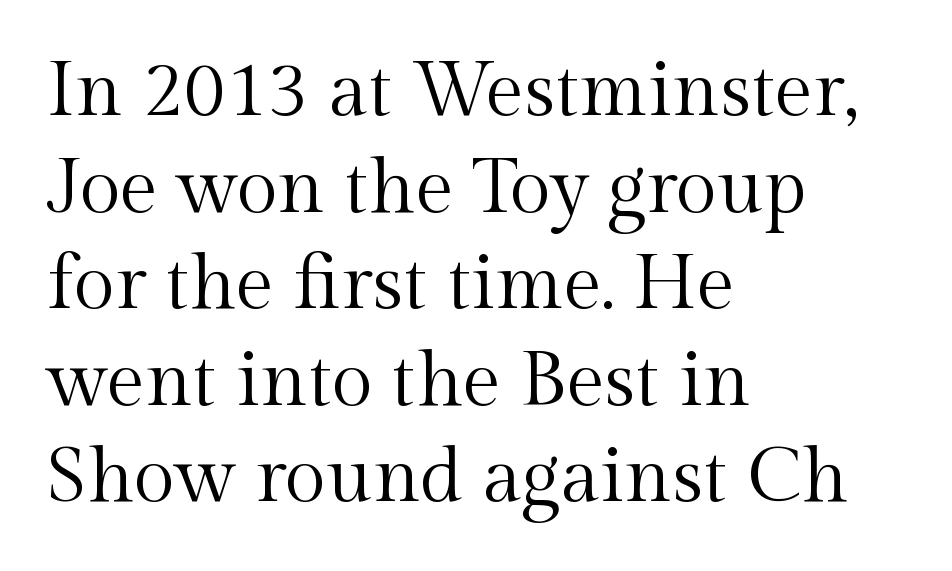
The image shows 76 px regular-weight serif type, upright; set left-aligned, normal line spacing (1.27x), normal letter spacing, not underlined; a medium x-height.
